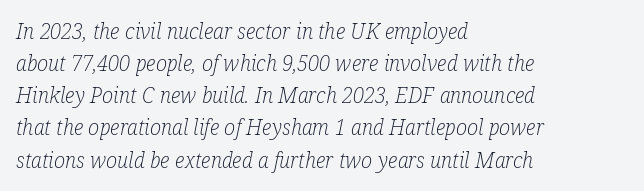
{"italic": "yes", "lean": "right", "slant_degrees": 12, "bold": "no", "underline": "no", "align": "left", "line_spacing": "normal", "line_spacing_ratio": 1.53, "letter_spacing": "normal", "letter_spacing_em": 0.0, "glyph_px": 21}
